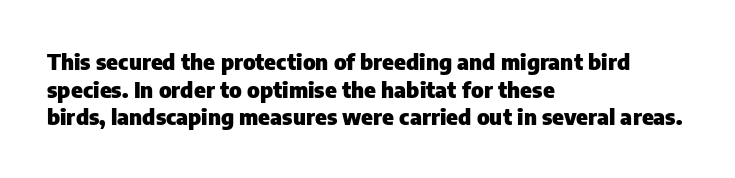
Q: Is the text bold? A: Yes.
Q: Is the text italic (slanted)? A: No, it is upright.
Q: Is the text underlined? A: No.
Q: How is the paragraph aligned? A: Left-aligned.
Q: Is the spacing between letters normal or unusually wide? A: Normal.
Q: Is the spacing between lines tight, normal or loose? A: Normal.
